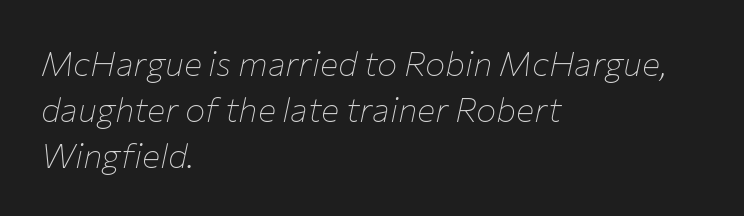
The image shows 34 px thin type, italic (leaning right); set left-aligned, normal line spacing (1.35x), normal letter spacing, not underlined; low stroke contrast and a medium x-height.
